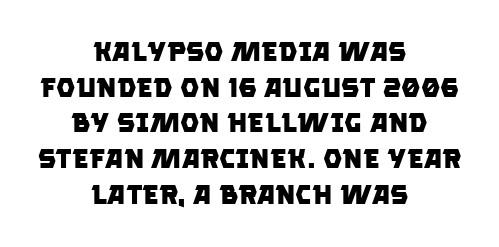
Q: Is the text bold? A: Yes.
Q: Is the text underlined? A: No.
Q: How is the paragraph aligned? A: Centered.
Q: Is the spacing between letters normal or unusually wide? A: Normal.
Q: Is the spacing between lines tight, normal or loose? A: Normal.
